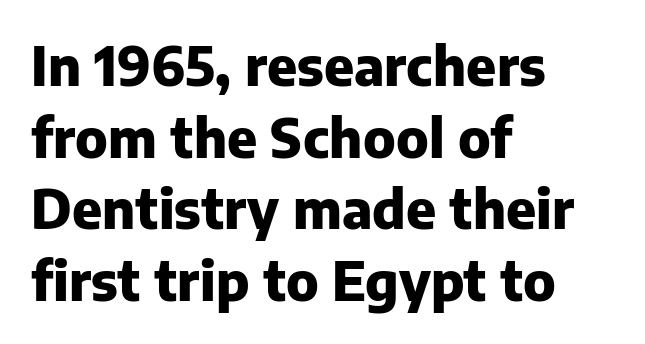
This sample is left-justified, so line endings fall wherever the words run out. Students, observe: this is what conventionally led text looks like. This sample uses plain, unmodified letter spacing. Typesetter's note: full bold, strokes at maximum text heaviness.
